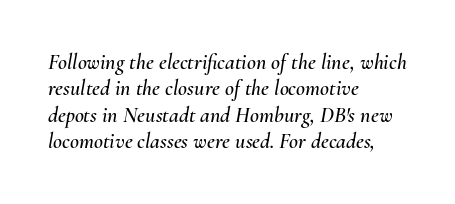
A student would call this left alignment; a typographer would say flush left, rag right. Glyph-to-glyph distance matches everyday printed text. Descender tails drop into unmarked territory. Compared with ordinary roman type, these characters are visibly tilted.
